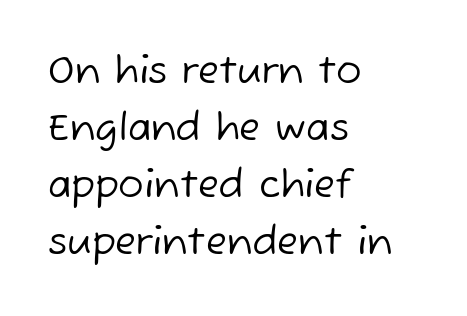
{"serif": "no", "bold": "no", "weight": "regular", "width": "normal", "stroke_contrast": "low", "x_height": "medium", "monospaced": "no", "underline": "no", "align": "left", "line_spacing": "normal", "line_spacing_ratio": 1.5, "letter_spacing": "normal", "letter_spacing_em": 0.0, "glyph_px": 38}
